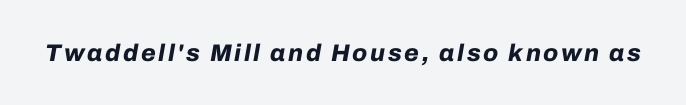
The strokes are fattened all the way to bold. The axis of the letterforms is tilted away from vertical. No word sits above an underline.
